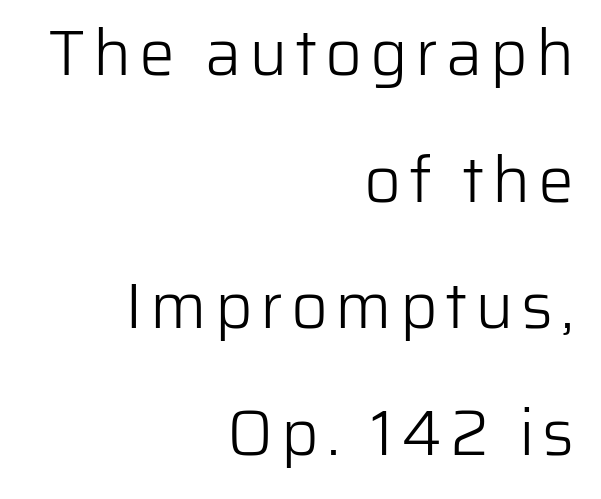
The image shows 64 px light sans-serif type, upright; set right-aligned, loose line spacing (1.98x), not underlined; low stroke contrast and a medium x-height.
